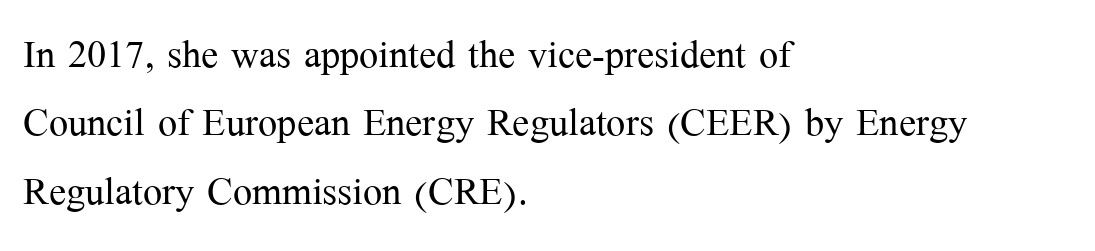
The image shows 51 px light serif type, upright; set left-aligned, normal line spacing (1.34x), normal letter spacing, not underlined; medium stroke contrast and a medium x-height.
